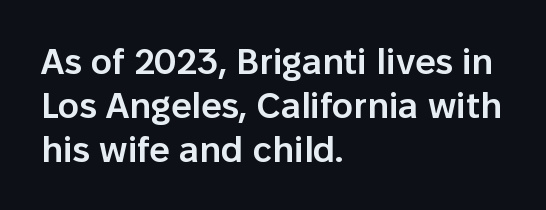
The image shows 36 px semibold sans-serif type, upright; set left-aligned, line spacing 1.22x, normal letter spacing, not underlined; low stroke contrast and a medium x-height.
